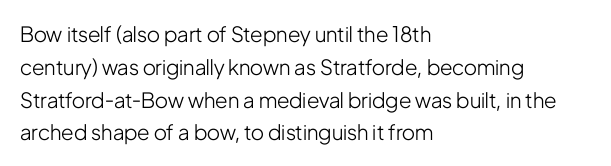
Upright lettering throughout. The rows are spaced the way most documents space them. These lines stack with their left ends in a neat column. The space beneath each line is pristine and unruled. This sample uses plain, unmodified letter spacing. Stem width sits at or under what a default text font uses.
